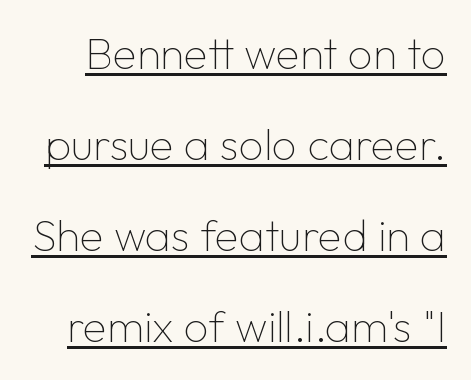
Q: Is the text bold? A: No.
Q: Is the text italic (slanted)? A: No, it is upright.
Q: Is the typeface a serif or a sans-serif typeface? A: Sans-serif.
Q: Is the text underlined? A: Yes.
Q: Is the spacing between letters normal or unusually wide? A: Normal.
Q: Is the spacing between lines tight, normal or loose? A: Loose.
Q: Width (condensed, normal, or wide)? A: Normal.
Q: Stroke contrast? A: Low.
Q: x-height? A: Medium.
Q: Monospaced? A: No.
